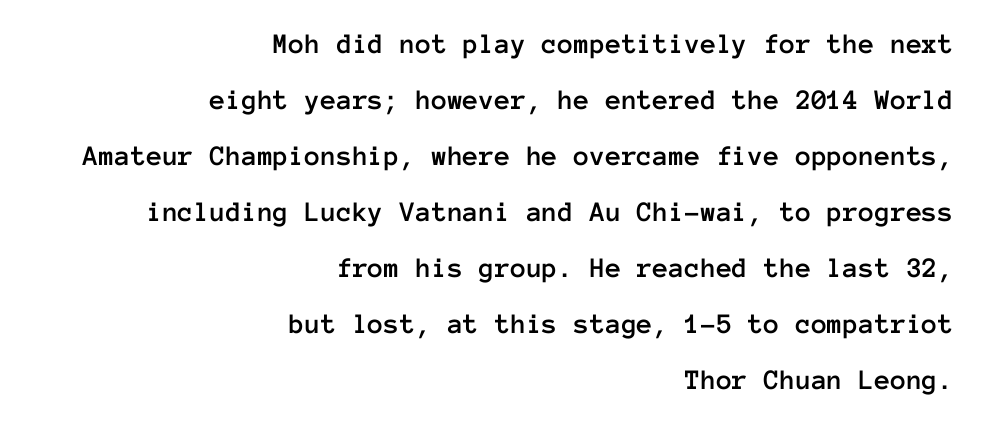
Q: Is the text italic (slanted)? A: No, it is upright.
Q: Is the text underlined? A: No.
Q: How is the paragraph aligned? A: Right-aligned.
Q: Is the spacing between letters normal or unusually wide? A: Normal.
Q: Is the spacing between lines tight, normal or loose? A: Loose.
Q: Width (condensed, normal, or wide)? A: Normal.
Q: Stroke contrast? A: Low.
Q: x-height? A: Medium.
Q: Monospaced? A: Yes.
